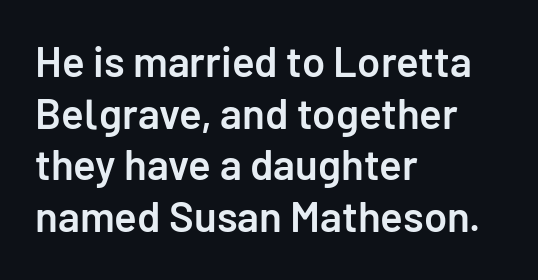
Q: Is the text bold? A: Semi-bold.
Q: Is the text italic (slanted)? A: No, it is upright.
Q: Is the typeface a serif or a sans-serif typeface? A: Sans-serif.
Q: Is the text underlined? A: No.
Q: How is the paragraph aligned? A: Left-aligned.
Q: Is the spacing between letters normal or unusually wide? A: Normal.
Q: Width (condensed, normal, or wide)? A: Normal.
Q: Stroke contrast? A: Low.
Q: x-height? A: Medium.
Q: Monospaced? A: No.
